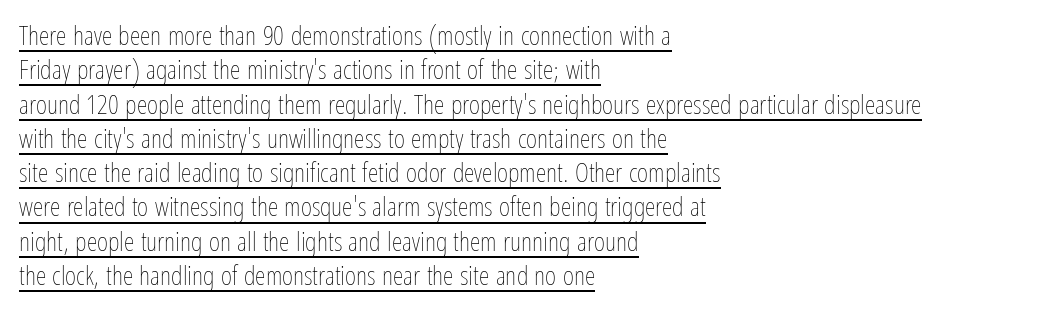
Q: Is the text bold? A: No.
Q: Is the text italic (slanted)? A: No, it is upright.
Q: Is the text underlined? A: Yes.
Q: How is the paragraph aligned? A: Left-aligned.
Q: Is the spacing between letters normal or unusually wide? A: Normal.
Q: Is the spacing between lines tight, normal or loose? A: Normal.
